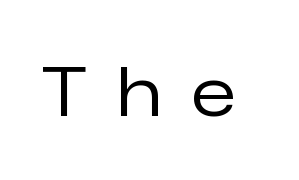
The image shows 67 px regular-weight sans-serif type, upright; set unusually wide letter spacing (+0.46 em), not underlined; low stroke contrast and a medium x-height.
